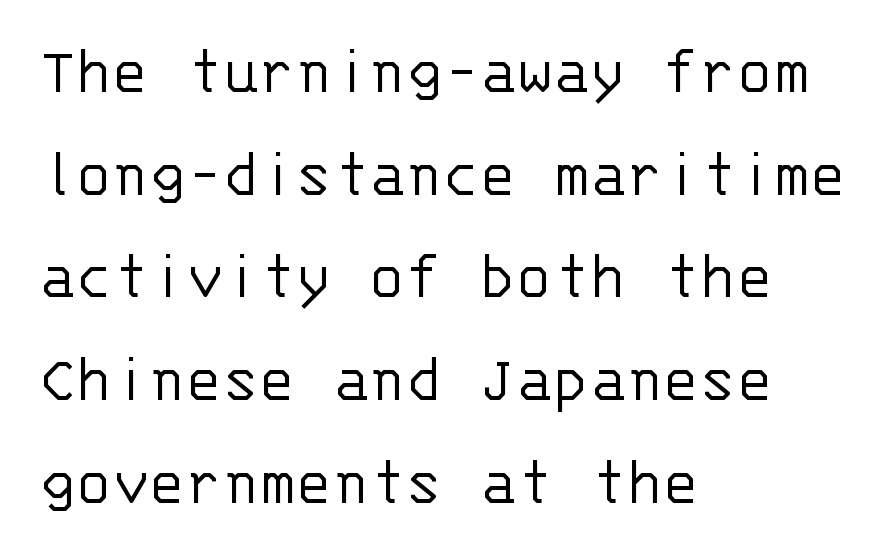
Q: Is the text bold? A: No.
Q: Is the text italic (slanted)? A: No, it is upright.
Q: Is the typeface a serif or a sans-serif typeface? A: Sans-serif.
Q: Is the text underlined? A: No.
Q: How is the paragraph aligned? A: Left-aligned.
Q: Is the spacing between letters normal or unusually wide? A: Normal.
Q: Is the spacing between lines tight, normal or loose? A: Normal.
Q: Width (condensed, normal, or wide)? A: Normal.
Q: Stroke contrast? A: Low.
Q: x-height? A: Large.
Q: Monospaced? A: Yes.
